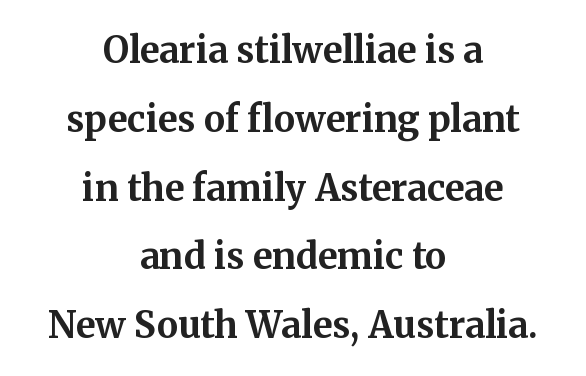
Leading: increased. Each letter keeps its own natural width here, so spacing adapts to shape. Check under the words: just untouched page. Strokes here are thick enough to call this a true bold.
